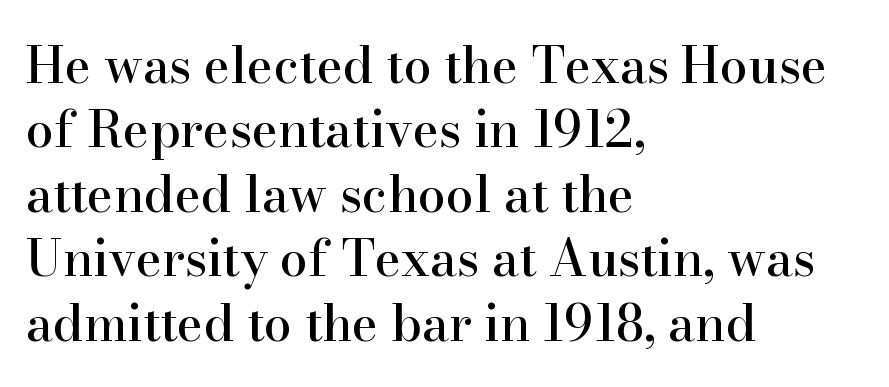
Q: Is the text italic (slanted)? A: No, it is upright.
Q: Is the typeface a serif or a sans-serif typeface? A: Serif.
Q: Is the text underlined? A: No.
Q: How is the paragraph aligned? A: Left-aligned.
Q: Is the spacing between letters normal or unusually wide? A: Normal.
Q: Is the spacing between lines tight, normal or loose? A: Normal.
Q: Width (condensed, normal, or wide)? A: Normal.
Q: Stroke contrast? A: High.
Q: x-height? A: Small.
Q: Monospaced? A: No.
